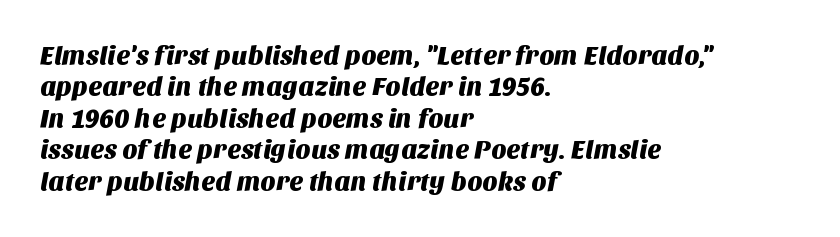
The image shows 26 px text type; set left-aligned, line spacing 1.21x, normal letter spacing, not underlined.
